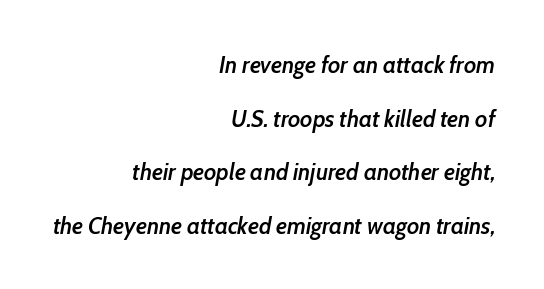
The image shows 24 px text type, italic (leaning right); set right-aligned, loose line spacing (2.23x), normal letter spacing, not underlined.
